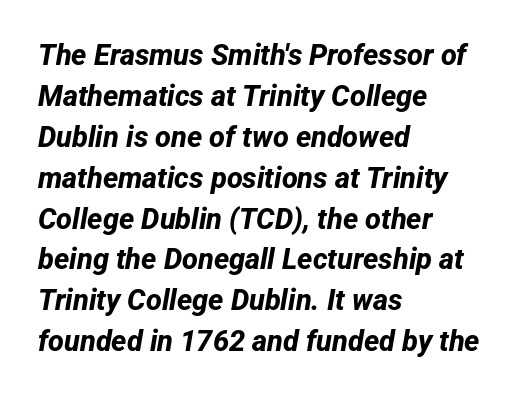
Q: Is the text bold? A: Yes.
Q: Is the typeface a serif or a sans-serif typeface? A: Sans-serif.
Q: Is the text underlined? A: No.
Q: How is the paragraph aligned? A: Left-aligned.
Q: Is the spacing between letters normal or unusually wide? A: Normal.
Q: Is the spacing between lines tight, normal or loose? A: Normal.
Q: Width (condensed, normal, or wide)? A: Normal.
Q: Stroke contrast? A: Low.
Q: x-height? A: Medium.
Q: Monospaced? A: No.
